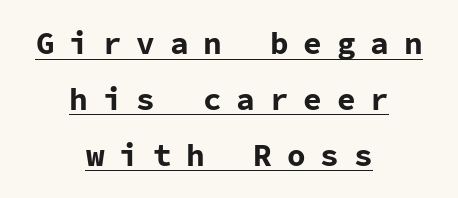
Q: Is the text bold? A: Yes.
Q: Is the text italic (slanted)? A: No, it is upright.
Q: Is the typeface a serif or a sans-serif typeface? A: Sans-serif.
Q: Is the text underlined? A: Yes.
Q: How is the paragraph aligned? A: Centered.
Q: Is the spacing between letters normal or unusually wide? A: Unusually wide.
Q: Width (condensed, normal, or wide)? A: Normal.
Q: Stroke contrast? A: Low.
Q: x-height? A: Medium.
Q: Monospaced? A: Yes.
